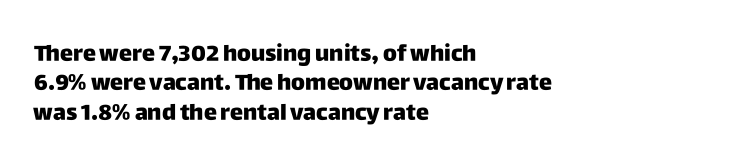
The image shows 22 px bold type, upright; set left-aligned, normal line spacing (1.34x), normal letter spacing, not underlined.
